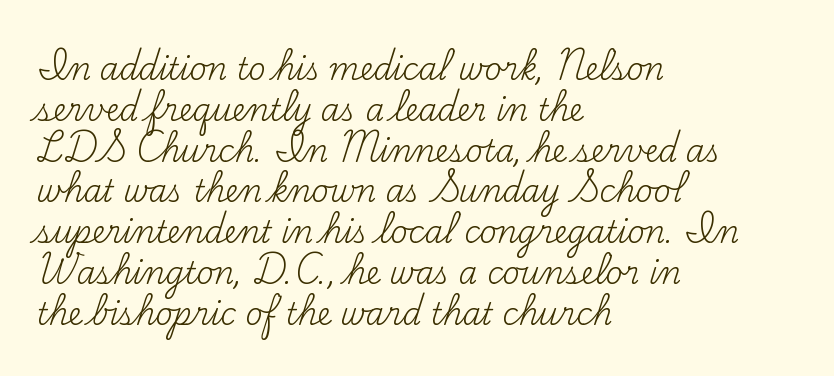
The image shows 30 px regular-weight serif type; set left-aligned, normal line spacing (1.36x), normal letter spacing, not underlined; medium stroke contrast and a small x-height.
